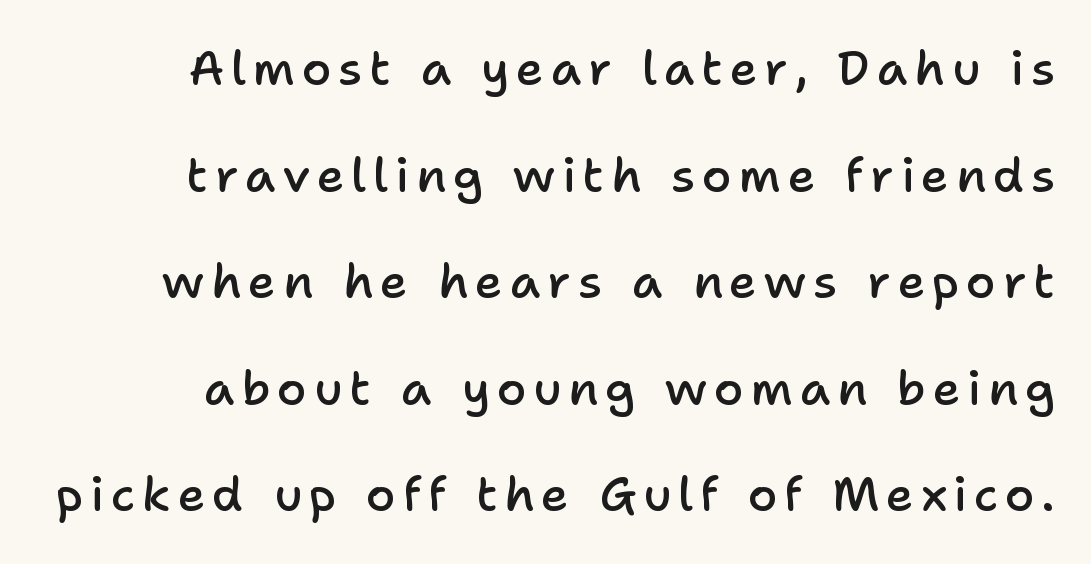
Q: Is the text bold? A: Semi-bold.
Q: Is the text italic (slanted)? A: No, it is upright.
Q: Is the typeface a serif or a sans-serif typeface? A: Sans-serif.
Q: Is the text underlined? A: No.
Q: Is the spacing between lines tight, normal or loose? A: Loose.
Q: Width (condensed, normal, or wide)? A: Normal.
Q: Stroke contrast? A: Low.
Q: x-height? A: Medium.
Q: Monospaced? A: No.
